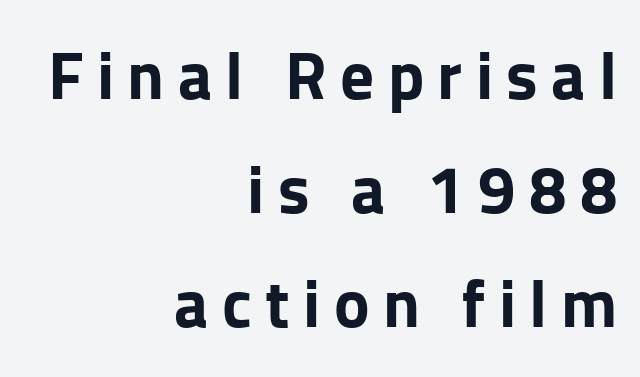
Look at the bottom of the vertical strokes: they stop flat, with no serifs. Bare-footed words on every line. Horizontal alignment here is rightward, an uncommon choice for prose. The passage shown is typed in a proportional face where columns would drift. The rendering uses a moderate line-height, typical for paragraphs.
